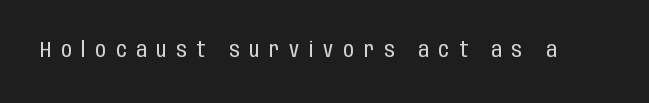
The image shows 21 px text type, upright; set unusually wide letter spacing (+0.47 em), not underlined.
